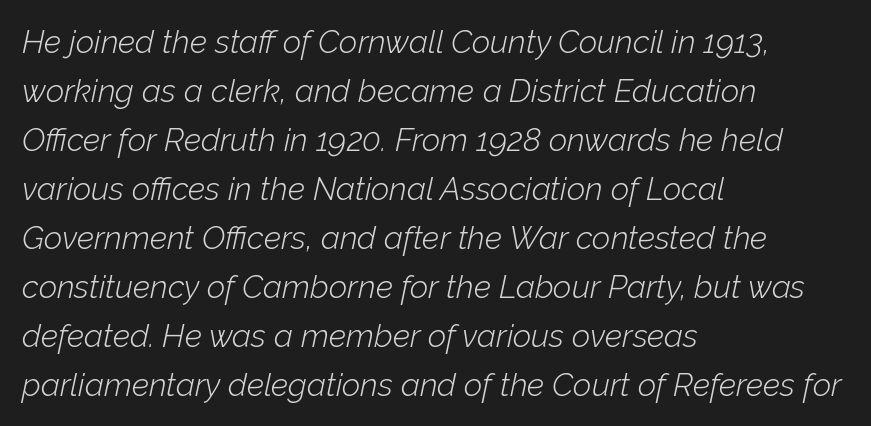
{"italic": "yes", "lean": "right", "slant_degrees": 12, "bold": "no", "weight": "light", "width": "normal", "stroke_contrast": "low", "x_height": "medium", "monospaced": "no", "underline": "no", "align": "left", "line_spacing": "normal", "line_spacing_ratio": 1.53, "letter_spacing": "normal", "letter_spacing_em": 0.0, "glyph_px": 32}
